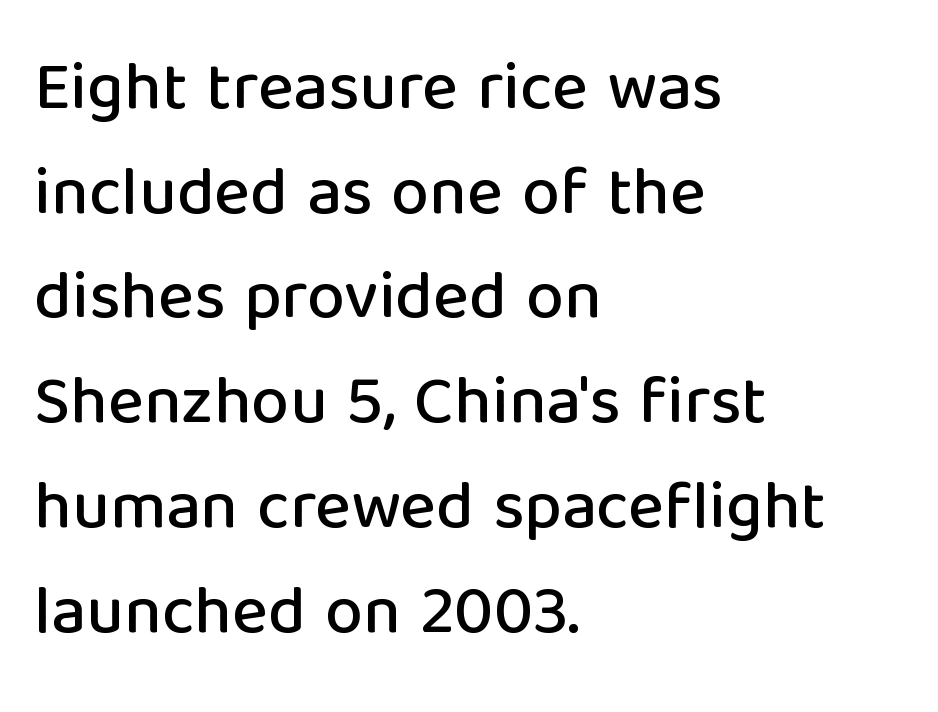
Q: Is the text italic (slanted)? A: No, it is upright.
Q: Is the typeface a serif or a sans-serif typeface? A: Sans-serif.
Q: Is the text underlined? A: No.
Q: How is the paragraph aligned? A: Left-aligned.
Q: Is the spacing between letters normal or unusually wide? A: Normal.
Q: Is the spacing between lines tight, normal or loose? A: Normal.
Q: Width (condensed, normal, or wide)? A: Normal.
Q: Stroke contrast? A: Low.
Q: x-height? A: Medium.
Q: Monospaced? A: No.
